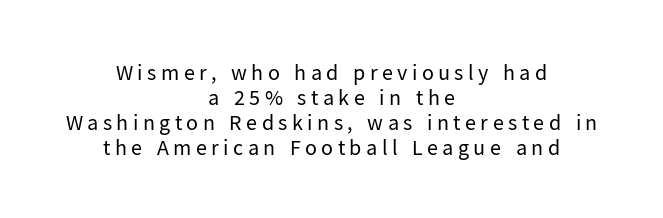
{"italic": "no", "bold": "no", "underline": "no", "align": "center", "line_spacing": "tight", "line_spacing_ratio": 1.14, "letter_spacing": "wide", "letter_spacing_em": 0.2, "glyph_px": 22}
